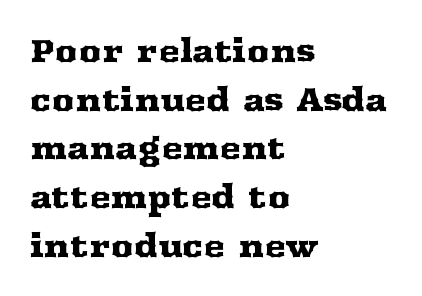
Nobody touched the tracking dial on this one. The baseline area is clear. This is serif lettering, the kind often seen in printed books. Note the varied advance widths — an 'i' is clearly narrower than an 'm'. Style check: upright.
